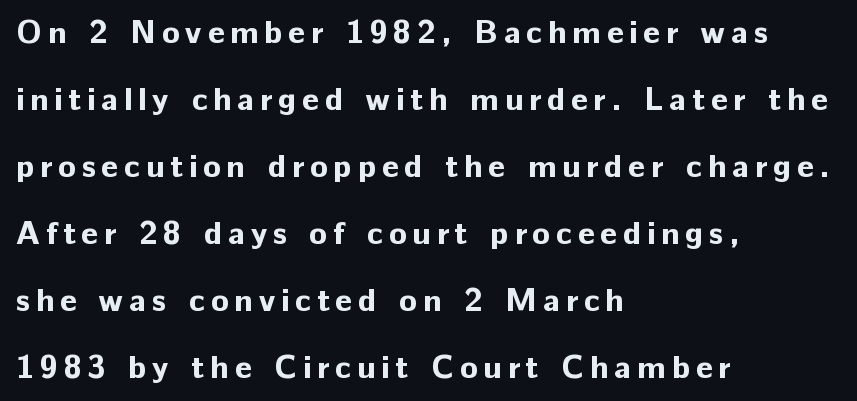
{"serif": "no", "italic": "no", "bold": "yes", "weight": "bold", "width": "normal", "stroke_contrast": "low", "x_height": "medium", "monospaced": "no", "underline": "no", "align": "left", "line_spacing": "loose", "line_spacing_ratio": 2.03, "glyph_px": 33}
